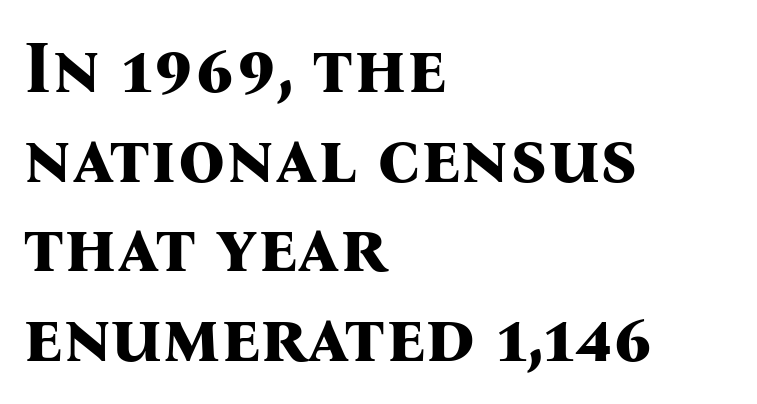
{"serif": "yes", "italic": "no", "bold": "yes", "weight": "bold", "width": "normal", "stroke_contrast": "medium", "x_height": "medium", "monospaced": "no", "underline": "no", "align": "left", "line_spacing_ratio": 1.21, "letter_spacing": "normal", "letter_spacing_em": 0.0, "glyph_px": 74}
